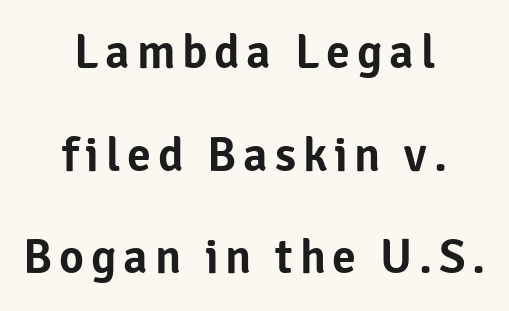
{"serif": "no", "italic": "no", "width": "normal", "stroke_contrast": "low", "x_height": "medium", "monospaced": "no", "underline": "no", "align": "center", "line_spacing": "loose", "line_spacing_ratio": 2.14, "glyph_px": 48}
